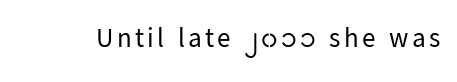
Q: Is the text bold? A: No.
Q: Is the text italic (slanted)? A: No, it is upright.
Q: Is the text underlined? A: No.
